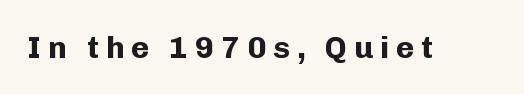
Each letter keeps its own natural width here, so spacing adapts to shape. Are there feet on the stems? There aren't — it's a sans. Heavy-handed strokes throughout: this text is bold. Words float on clear page, feet unadorned. These lines were composed using upright roman letters.
